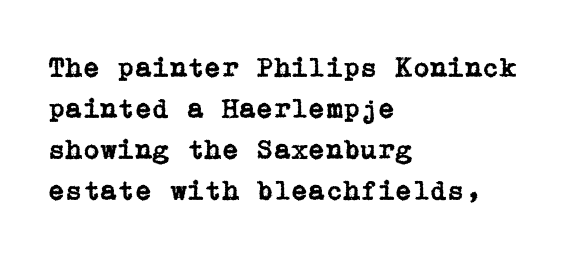
Standard letterfit; no display-style spreading of the glyphs. Compared with a centered layout, this one pins lines to the left instead. The type family on display is of the serif kind. The passage shown stacks its lines at a standard gap.
